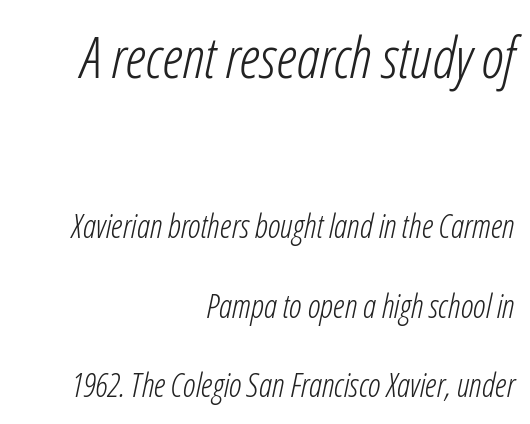
Q: Is the text bold? A: No.
Q: Is the text italic (slanted)? A: Yes, it leans right by about 12 degrees.
Q: Is the text underlined? A: No.
Q: How is the paragraph aligned? A: Right-aligned.
Q: Is the spacing between letters normal or unusually wide? A: Normal.
Q: Is the spacing between lines tight, normal or loose? A: Loose.
Q: Which block of text is set in a larger size, the first (top) or the second (bottom)? A: The first (top) one.
Q: Width (condensed, normal, or wide)? A: Condensed.
Q: Stroke contrast? A: Low.
Q: x-height? A: Medium.
Q: Monospaced? A: No.
